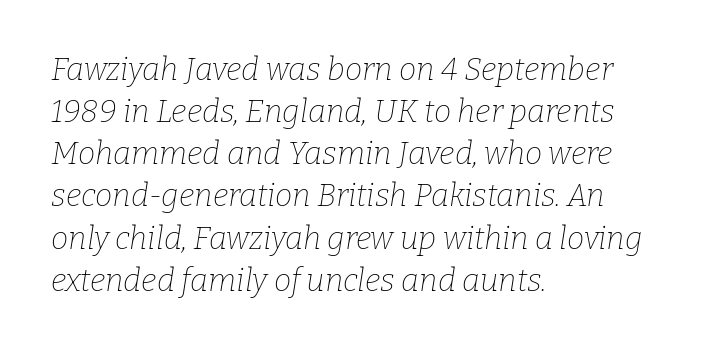
The designer went with a serif here, giving each stem small feet. Evenly set lines give the paragraph a standard silhouette. The tracking reads as untouched default to a designer's eye. A light-to-regular cut is what we see here. The passage shown is not underscored anywhere. Think of a printed novel: that variable character pitch is what you see here.
